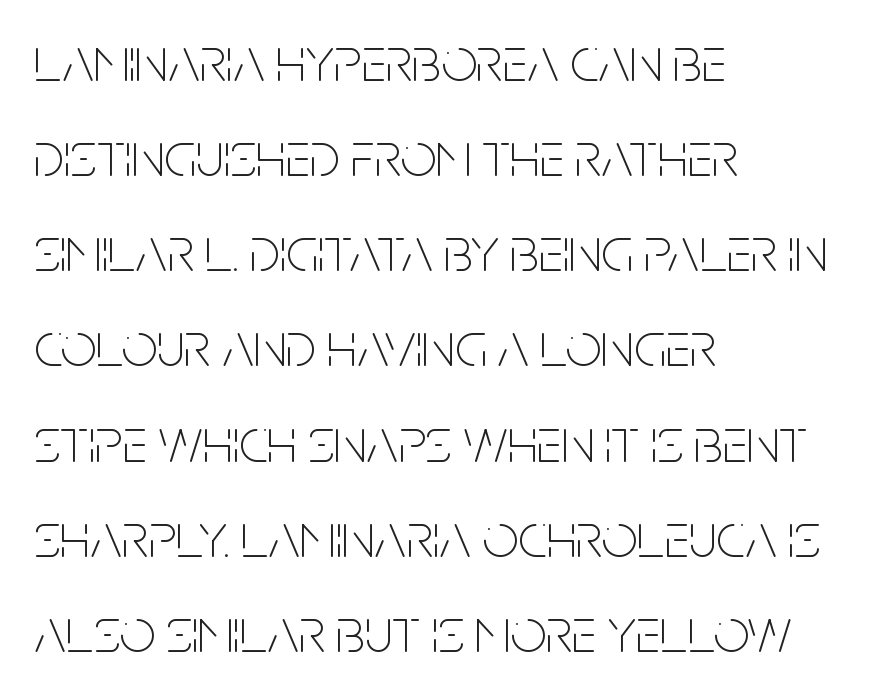
The image shows 63 px thin, condensed sans-serif type, upright; set left-aligned, normal line spacing (1.51x), normal letter spacing, not underlined; low stroke contrast and a large x-height.
